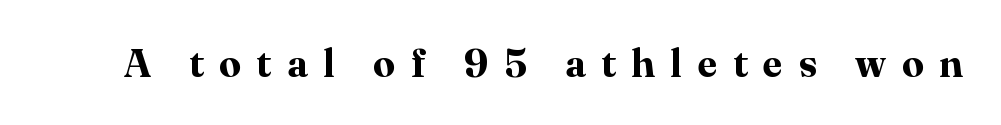
The image shows 39 px bold serif type, upright; set unusually wide letter spacing (+0.4 em), not underlined; high stroke contrast and a medium x-height.
